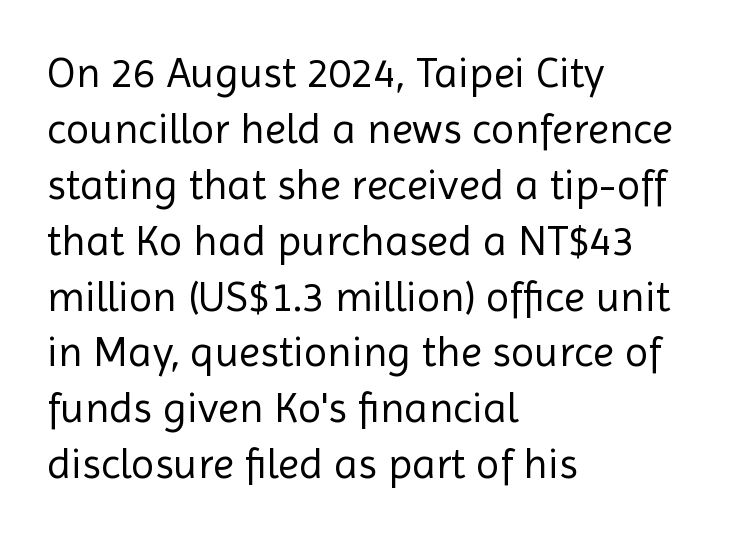
{"serif": "no", "italic": "no", "bold": "no", "weight": "regular", "width": "normal", "x_height": "medium", "monospaced": "no", "underline": "no", "align": "left", "line_spacing": "normal", "line_spacing_ratio": 1.3, "letter_spacing": "normal", "letter_spacing_em": 0.0, "glyph_px": 43}
